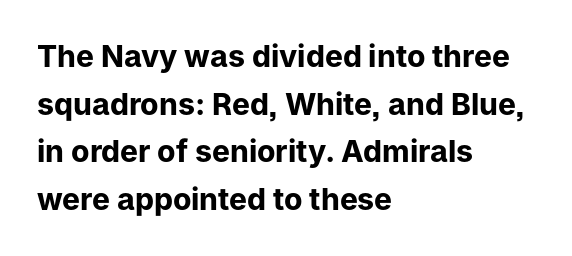
The image shows 30 px bold sans-serif type, upright; set left-aligned, normal line spacing (1.59x), normal letter spacing, not underlined; low stroke contrast and a medium x-height.
